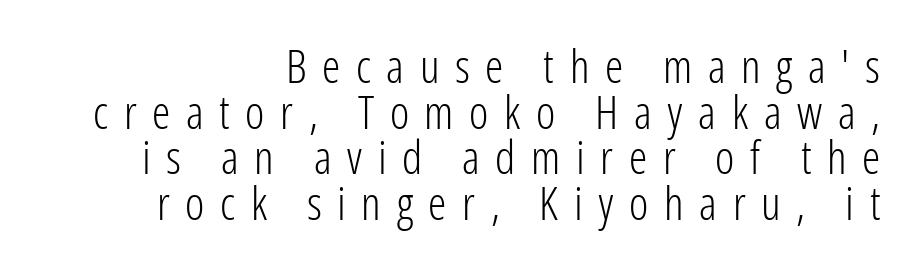
{"serif": "no", "italic": "no", "bold": "no", "weight": "light", "width": "condensed", "stroke_contrast": "low", "x_height": "medium", "monospaced": "no", "underline": "no", "align": "right", "line_spacing": "tight", "line_spacing_ratio": 0.99, "letter_spacing": "wide", "letter_spacing_em": 0.34, "glyph_px": 46}
